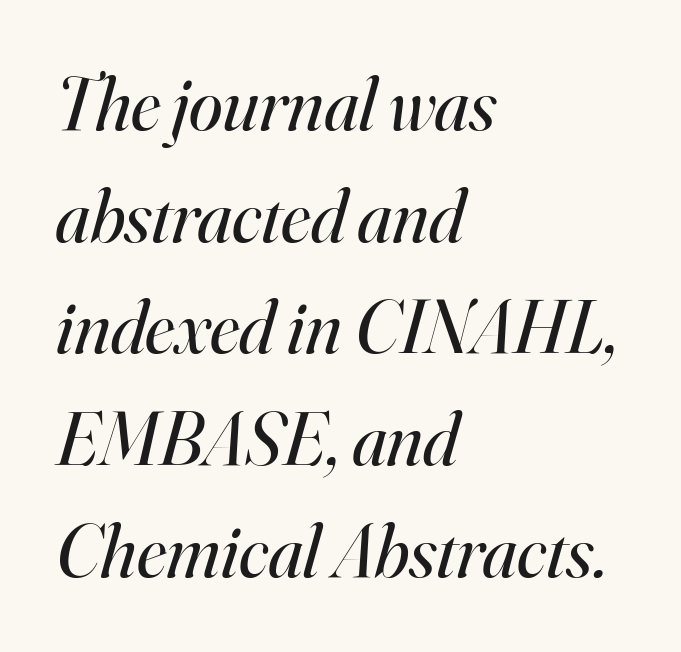
The paragraph has a hard left edge and a soft right edge. Descenders are the only things crossing below the line. The weight would be labelled regular, book, light, or lighter still. Typographically, this falls in the serif category. Rendered with sloped, italic letterforms. Think of a printed novel: that variable character pitch is what you see here.
